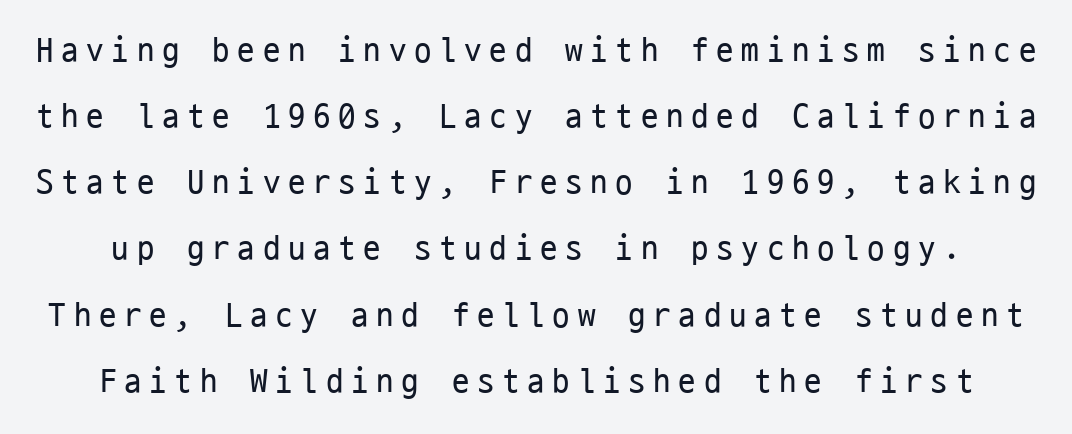
The image shows 35 px regular-weight, condensed sans-serif type, upright, monospaced; set line spacing 1.89x, unusually wide letter spacing (+0.22 em), not underlined; low stroke contrast and a medium x-height.
